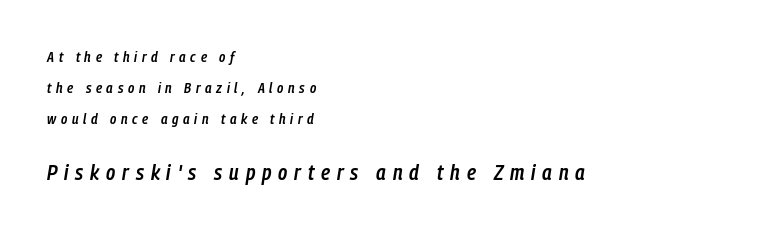
The image shows 22 px text type, italic (leaning right); set left-aligned, loose line spacing (2.08x), unusually wide letter spacing (+0.31 em), not underlined; the second (bottom) block is 1.47x larger.
